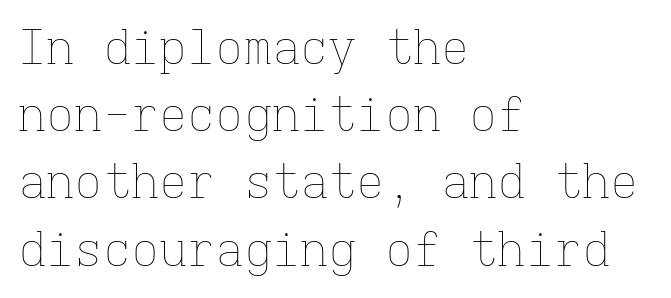
{"italic": "no", "bold": "no", "weight": "thin", "width": "normal", "stroke_contrast": "low", "x_height": "medium", "monospaced": "yes", "underline": "no", "align": "left", "line_spacing": "normal", "line_spacing_ratio": 1.43, "letter_spacing": "normal", "letter_spacing_em": 0.0, "glyph_px": 47}
